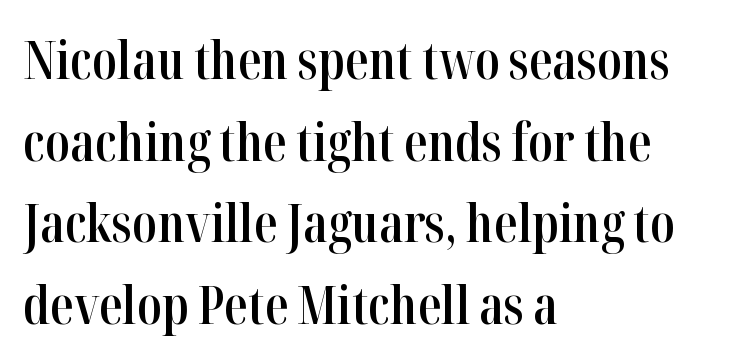
{"serif": "yes", "italic": "no", "bold": "semi", "weight": "semibold", "width": "condensed", "stroke_contrast": "high", "x_height": "medium", "monospaced": "no", "underline": "no", "align": "left", "line_spacing": "normal", "line_spacing_ratio": 1.57, "letter_spacing": "normal", "letter_spacing_em": 0.0, "glyph_px": 52}
